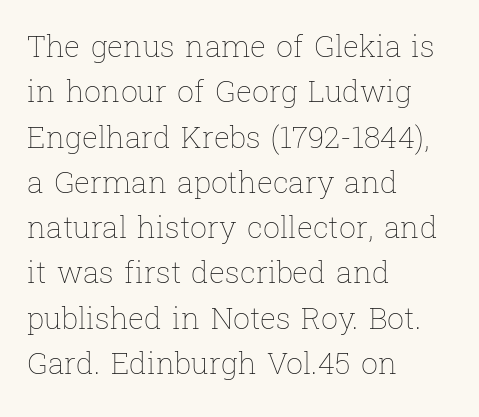
{"italic": "no", "bold": "no", "weight": "thin", "width": "normal", "stroke_contrast": "low", "x_height": "medium", "monospaced": "no", "underline": "no", "align": "left", "line_spacing": "normal", "line_spacing_ratio": 1.51, "letter_spacing": "normal", "letter_spacing_em": 0.0, "glyph_px": 30}
